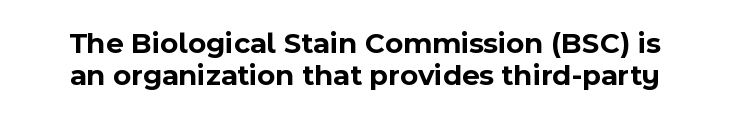
Varying glyph widths throughout — classic text-font behaviour. The face used here has the dense, thick strokes of a bold. Unmarked baselines from the first word to the last. Letter spacing: default. The lettering holds an erect, upright posture throughout.
